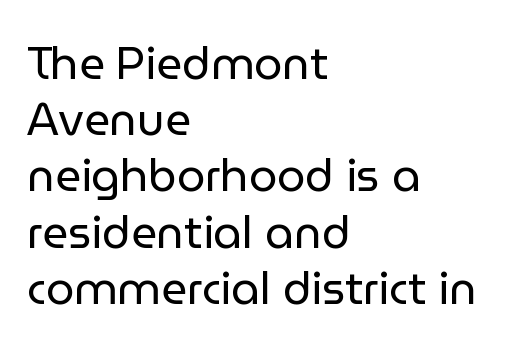
Is the type heavy? It reads as light-to-regular instead. The face used here is a sans, in the tradition of grotesques and geometrics. If you measured baseline to baseline, you'd find a middling distance. The font's upright variant was chosen for this text. Casual observation: everything's shoved over to the left. Honestly, the letter spacing is just normal — you wouldn't notice it.
